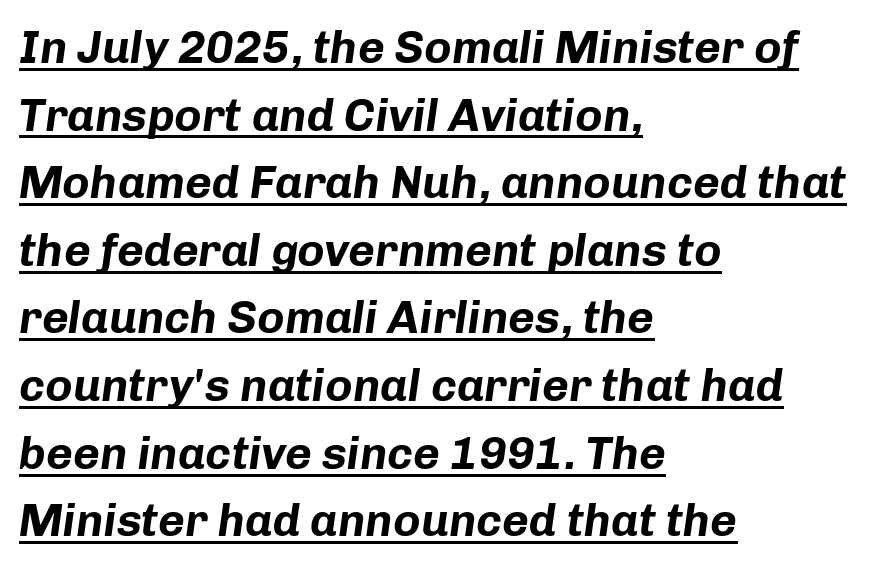
Q: Is the text bold? A: Yes.
Q: Is the text italic (slanted)? A: Yes, it leans right by about 8 degrees.
Q: Is the text underlined? A: Yes.
Q: How is the paragraph aligned? A: Left-aligned.
Q: Is the spacing between letters normal or unusually wide? A: Normal.
Q: Is the spacing between lines tight, normal or loose? A: Normal.
Q: Width (condensed, normal, or wide)? A: Normal.
Q: Stroke contrast? A: Low.
Q: x-height? A: Medium.
Q: Monospaced? A: No.
